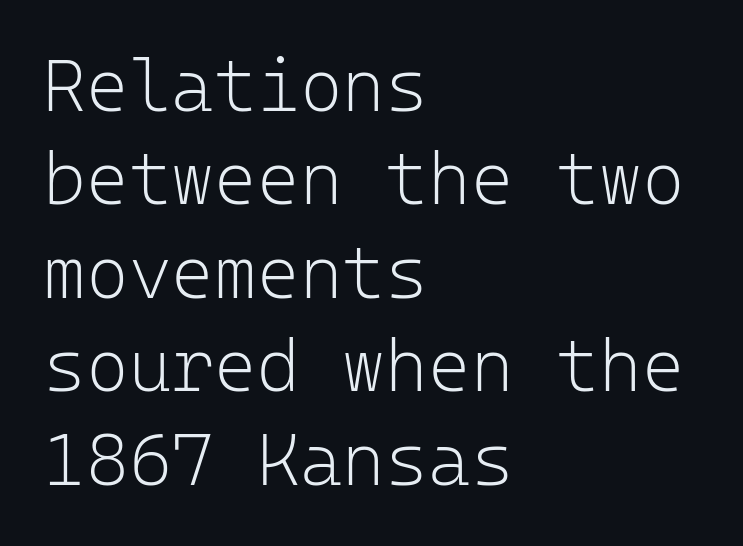
{"serif": "no", "italic": "no", "bold": "no", "weight": "light", "width": "normal", "stroke_contrast": "low", "x_height": "medium", "monospaced": "yes", "underline": "no", "align": "left", "line_spacing": "normal", "line_spacing_ratio": 1.28, "letter_spacing": "normal", "letter_spacing_em": 0.0, "glyph_px": 73}
